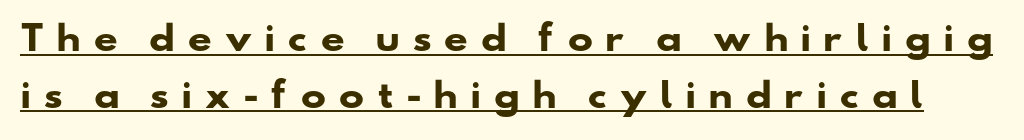
The image shows 34 px heavy, wide sans-serif type; set normal line spacing (1.67x), unusually wide letter spacing (+0.34 em), underlined; low stroke contrast and a small x-height.
